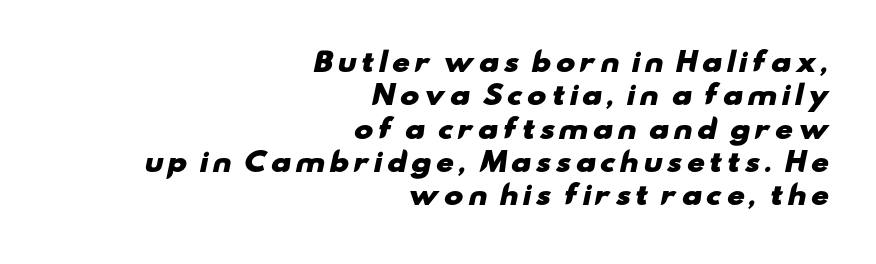
The image shows 26 px bold type; set right-aligned, normal line spacing (1.28x), not underlined.
